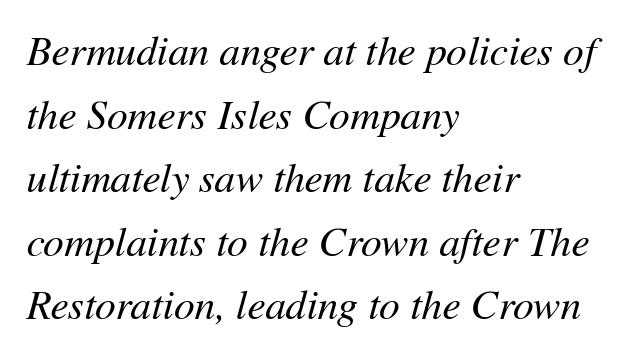
Q: Is the text bold? A: No.
Q: Is the text italic (slanted)? A: Yes, it leans right by about 11 degrees.
Q: Is the text underlined? A: No.
Q: How is the paragraph aligned? A: Left-aligned.
Q: Is the spacing between letters normal or unusually wide? A: Normal.
Q: Is the spacing between lines tight, normal or loose? A: Normal.
Q: Width (condensed, normal, or wide)? A: Normal.
Q: Stroke contrast? A: Medium.
Q: x-height? A: Medium.
Q: Monospaced? A: No.
